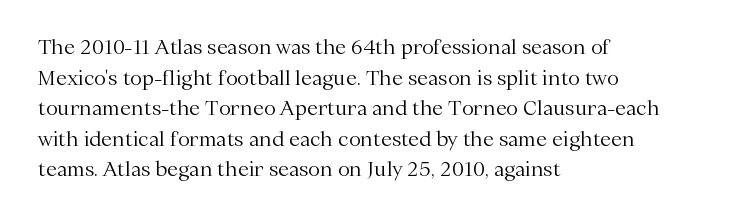
The image shows 20 px text type, upright; set left-aligned, normal line spacing (1.53x), normal letter spacing, not underlined.
